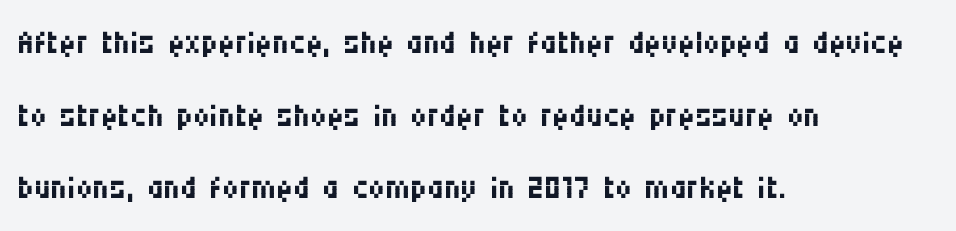
Q: Is the text bold? A: No.
Q: Is the text italic (slanted)? A: No, it is upright.
Q: Is the typeface a serif or a sans-serif typeface? A: Sans-serif.
Q: Is the text underlined? A: No.
Q: How is the paragraph aligned? A: Left-aligned.
Q: Is the spacing between letters normal or unusually wide? A: Normal.
Q: Is the spacing between lines tight, normal or loose? A: Normal.
Q: Width (condensed, normal, or wide)? A: Condensed.
Q: Stroke contrast? A: Medium.
Q: x-height? A: Large.
Q: Monospaced? A: No.
